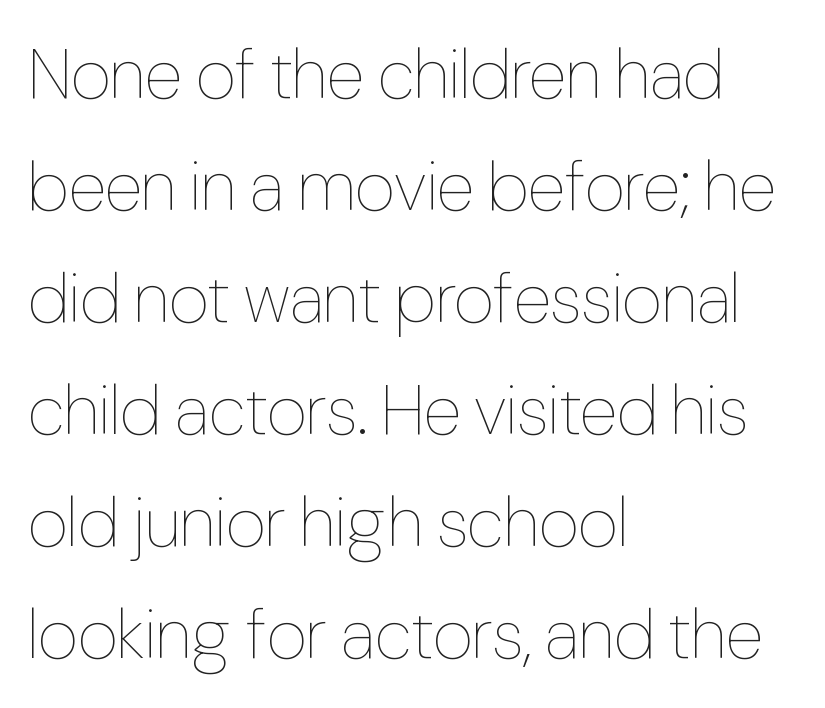
The image shows 70 px thin, condensed type, upright; set left-aligned, normal line spacing (1.6x), normal letter spacing, not underlined; low stroke contrast and a medium x-height.
